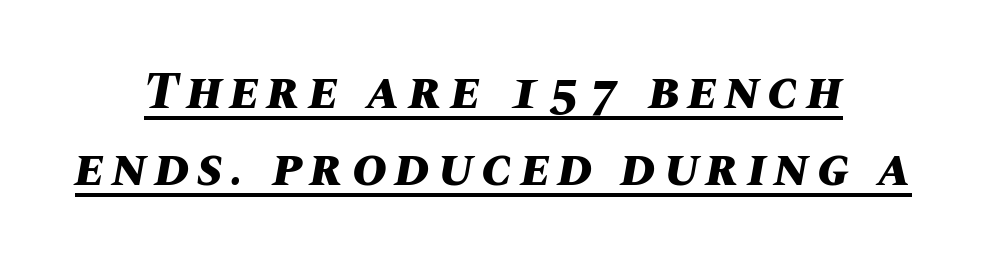
{"italic": "yes", "lean": "right", "slant_degrees": 10, "bold": "yes", "weight": "bold", "width": "normal", "stroke_contrast": "medium", "x_height": "large", "monospaced": "no", "underline": "yes", "line_spacing": "normal", "line_spacing_ratio": 1.46, "glyph_px": 53}
